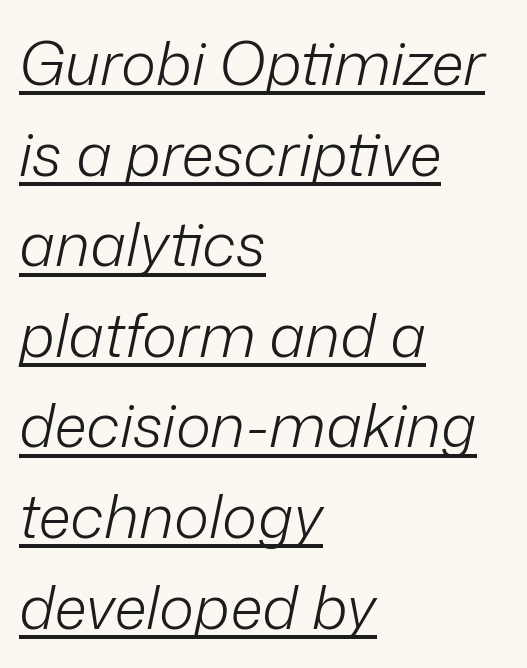
Caption: standard tracking, unaltered. Heft: none added — not bold. Leftover space on each line is placed entirely after the last word. Each letter keeps its own natural width here, so spacing adapts to shape. How would I describe the line gaps? Plain and ordinary. There's an unmistakable incline to the writing here.
